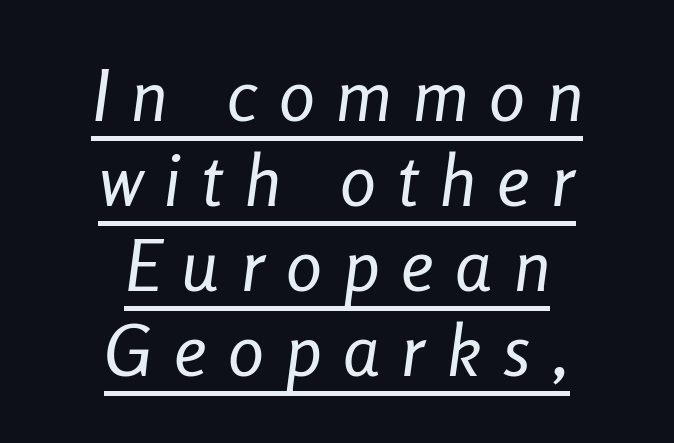
You could not count columns in this text — the font is proportionally spaced. Nothing heavy about these letters — not bold at all. Yep, that's italic — everything's leaning. A typesetter would call this heavily tracked-out type. Where is the straight margin? There isn't one; the lines are centered.
